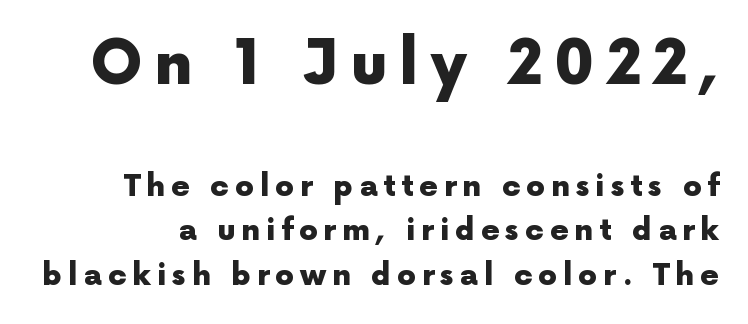
The image shows 61 px heavy sans-serif type, upright; set normal line spacing (1.49x), not underlined; the first (top) block is 2.03x larger; a medium x-height.
